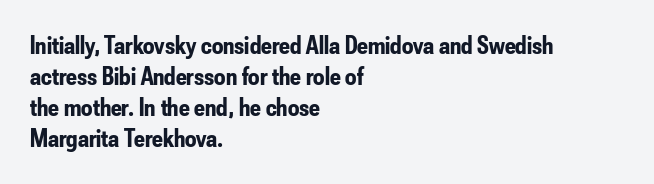
{"italic": "no", "bold": "yes", "underline": "no", "align": "left", "line_spacing_ratio": 1.24, "letter_spacing": "normal", "letter_spacing_em": 0.0, "glyph_px": 25}
